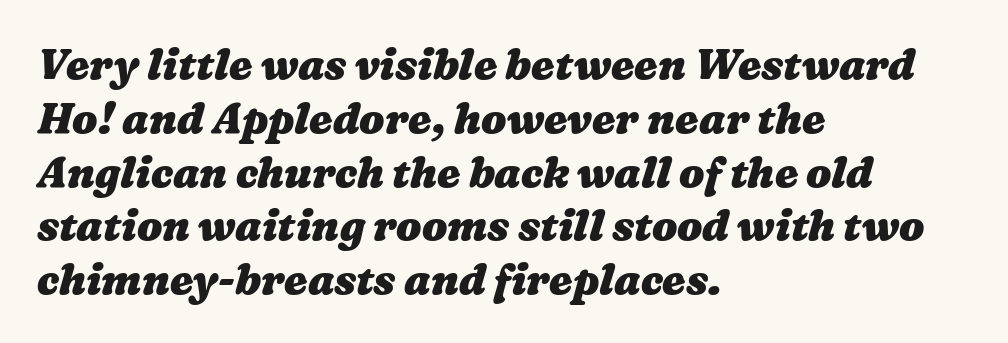
The image shows 42 px heavy, wide type; set left-aligned, normal line spacing (1.28x), normal letter spacing, not underlined; medium stroke contrast and a medium x-height.
